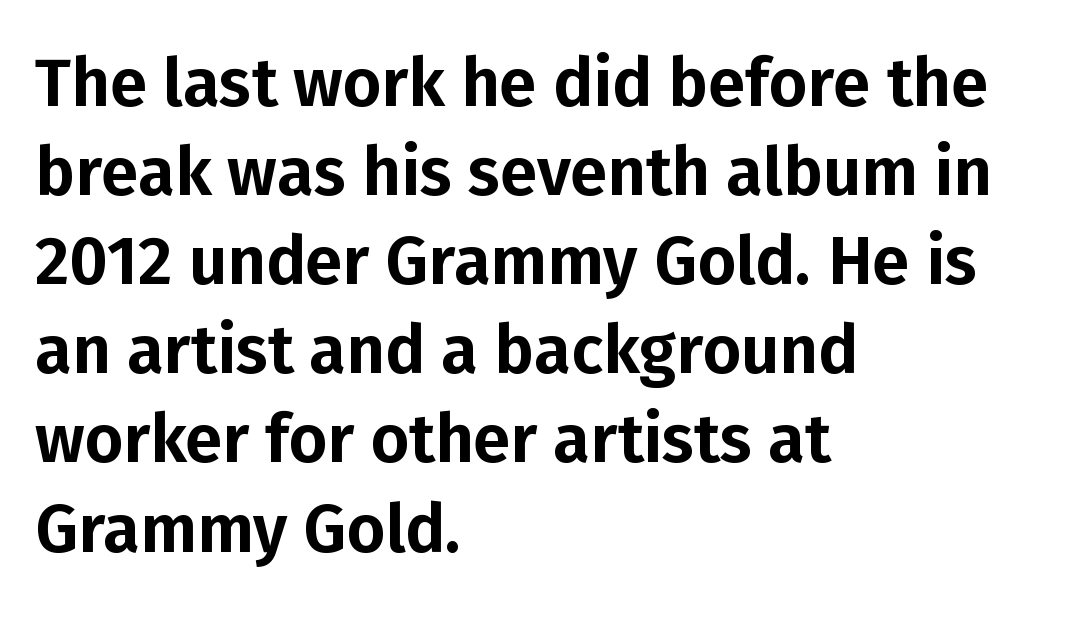
Q: Is the text italic (slanted)? A: No, it is upright.
Q: Is the typeface a serif or a sans-serif typeface? A: Sans-serif.
Q: Is the text underlined? A: No.
Q: How is the paragraph aligned? A: Left-aligned.
Q: Is the spacing between letters normal or unusually wide? A: Normal.
Q: Is the spacing between lines tight, normal or loose? A: Normal.
Q: Width (condensed, normal, or wide)? A: Normal.
Q: Stroke contrast? A: Low.
Q: x-height? A: Medium.
Q: Monospaced? A: No.
